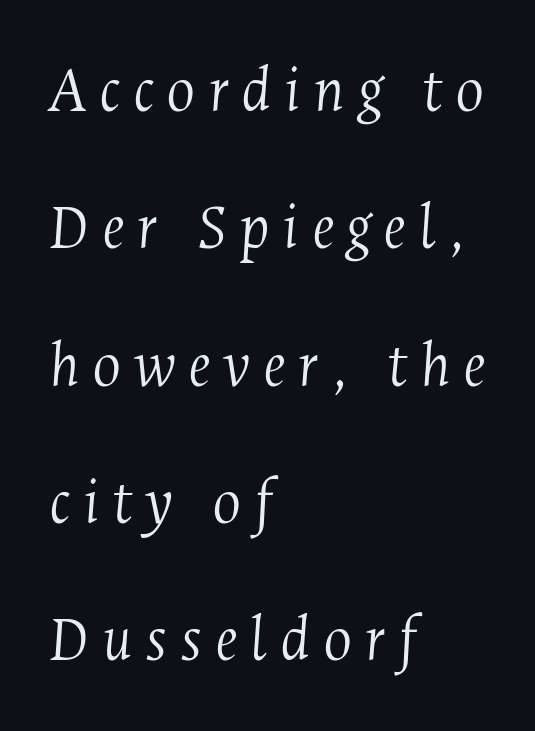
{"serif": "yes", "italic": "yes", "lean": "right", "slant_degrees": 4, "bold": "no", "weight": "light", "width": "condensed", "stroke_contrast": "medium", "x_height": "medium", "monospaced": "no", "underline": "no", "align": "left", "line_spacing": "loose", "line_spacing_ratio": 2.02, "glyph_px": 68}
